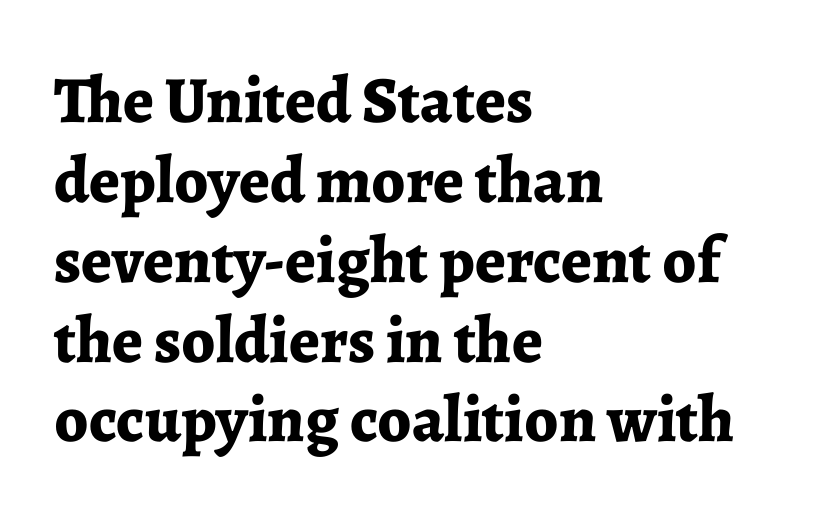
Q: Is the text bold? A: Yes.
Q: Is the text italic (slanted)? A: No, it is upright.
Q: Is the typeface a serif or a sans-serif typeface? A: Serif.
Q: Is the text underlined? A: No.
Q: How is the paragraph aligned? A: Left-aligned.
Q: Is the spacing between letters normal or unusually wide? A: Normal.
Q: Width (condensed, normal, or wide)? A: Normal.
Q: Stroke contrast? A: Low.
Q: x-height? A: Medium.
Q: Monospaced? A: No.
